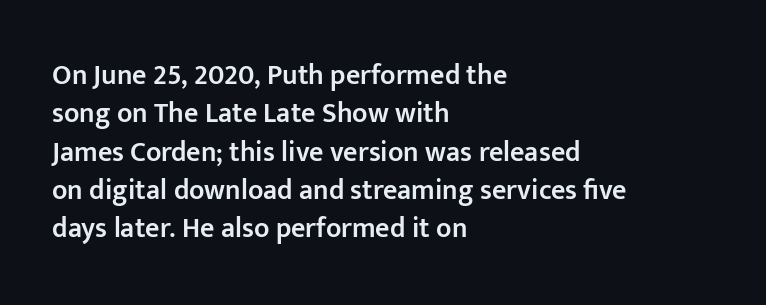
Q: Is the text bold? A: Semi-bold.
Q: Is the text italic (slanted)? A: No, it is upright.
Q: Is the typeface a serif or a sans-serif typeface? A: Sans-serif.
Q: Is the text underlined? A: No.
Q: How is the paragraph aligned? A: Left-aligned.
Q: Is the spacing between letters normal or unusually wide? A: Normal.
Q: Is the spacing between lines tight, normal or loose? A: Normal.
Q: Width (condensed, normal, or wide)? A: Normal.
Q: Stroke contrast? A: Low.
Q: x-height? A: Medium.
Q: Monospaced? A: No.
